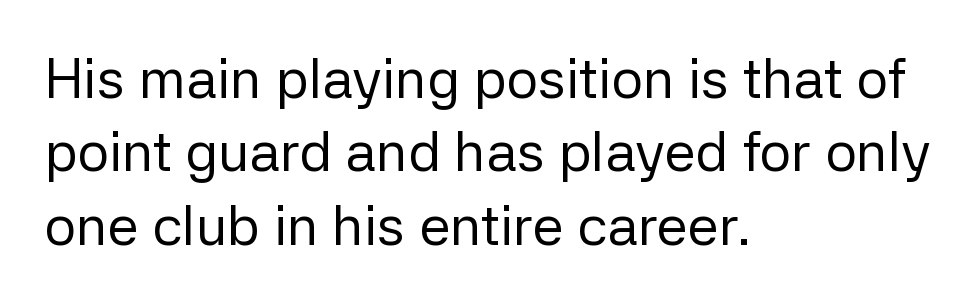
The image shows 56 px regular-weight sans-serif type, upright; set left-aligned, normal line spacing (1.31x), normal letter spacing, not underlined; low stroke contrast and a medium x-height.
